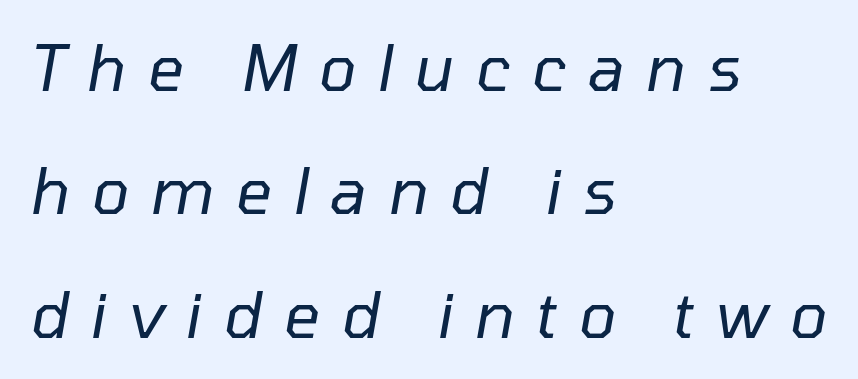
Q: Is the text bold? A: No.
Q: Is the text italic (slanted)? A: Yes, it leans right by about 10 degrees.
Q: Is the text underlined? A: No.
Q: How is the paragraph aligned? A: Left-aligned.
Q: Is the spacing between letters normal or unusually wide? A: Unusually wide.
Q: Is the spacing between lines tight, normal or loose? A: Loose.
Q: Width (condensed, normal, or wide)? A: Normal.
Q: Stroke contrast? A: Low.
Q: x-height? A: Medium.
Q: Monospaced? A: No.
